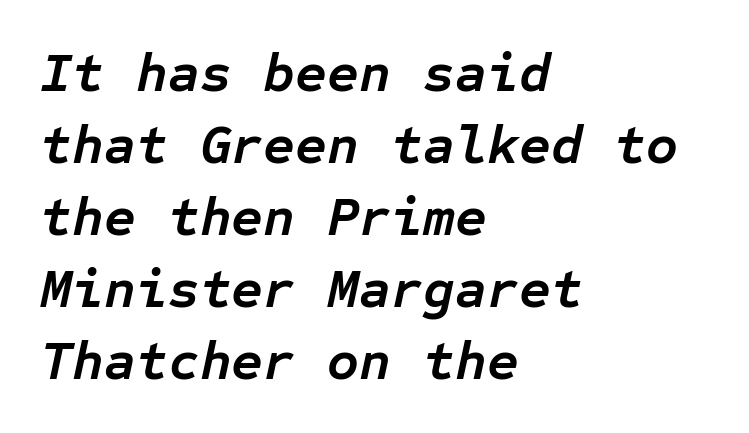
{"italic": "yes", "lean": "right", "slant_degrees": 12, "bold": "yes", "weight": "semibold", "width": "normal", "stroke_contrast": "low", "x_height": "medium", "monospaced": "yes", "underline": "no", "align": "left", "line_spacing": "normal", "line_spacing_ratio": 1.31, "letter_spacing": "normal", "letter_spacing_em": 0.0, "glyph_px": 55}
